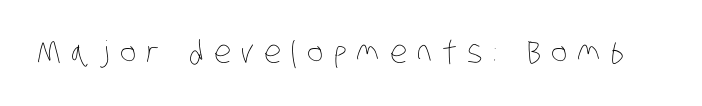
{"bold": "no", "weight": "thin", "width": "condensed", "stroke_contrast": "low", "x_height": "large", "monospaced": "no", "underline": "no", "letter_spacing": "wide", "letter_spacing_em": 0.33, "glyph_px": 31}
